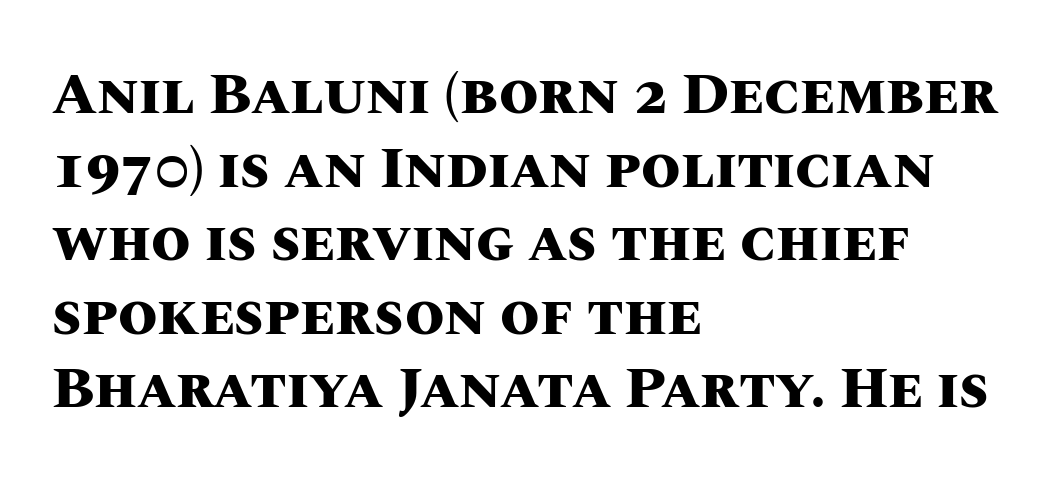
The image shows 57 px heavy type, upright; set left-aligned, normal line spacing (1.29x), normal letter spacing, not underlined; medium stroke contrast and a large x-height.
